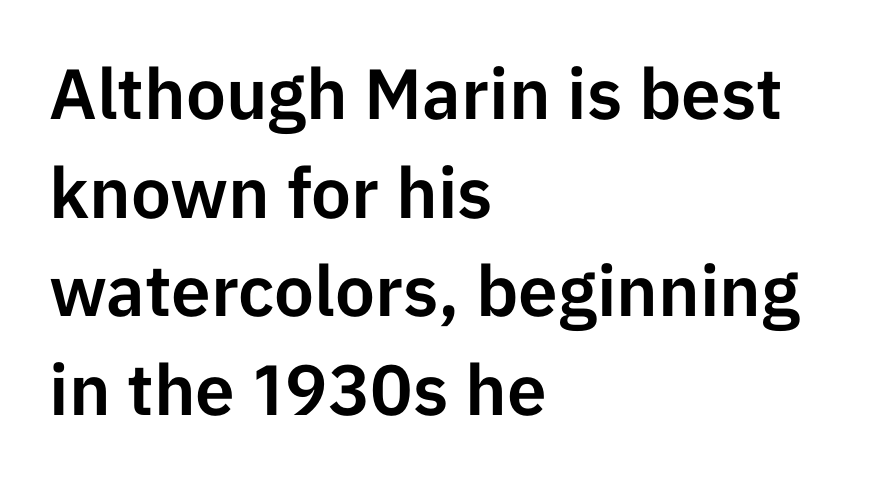
The image shows 71 px sans-serif type, upright; set left-aligned, normal line spacing (1.39x), normal letter spacing, not underlined; low stroke contrast and a medium x-height.
